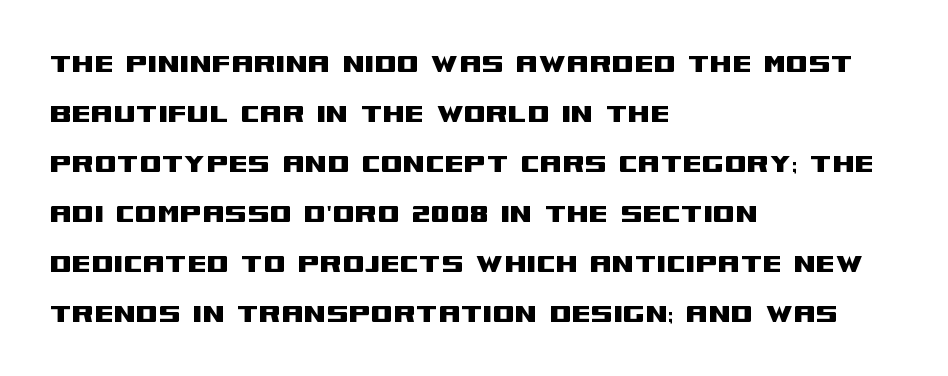
The image shows 32 px wide sans-serif type, upright; set left-aligned, normal line spacing (1.56x), normal letter spacing, not underlined; medium stroke contrast and a large x-height.
